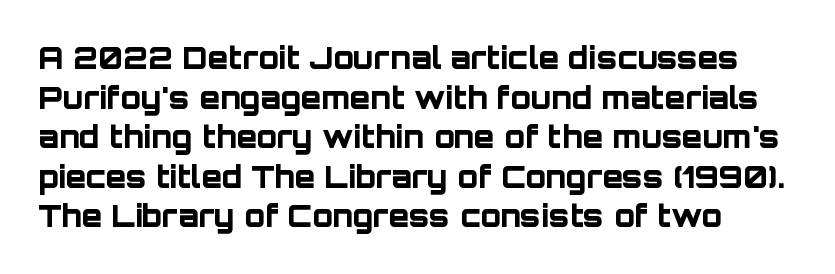
Ordinary non-slanted type is in use. This sample uses plain, unmodified letter spacing. Chunky letters — that's bold for sure. The rendering uses natural spacing where letterforms have individual widths. The passage shown is not underscored anywhere.
